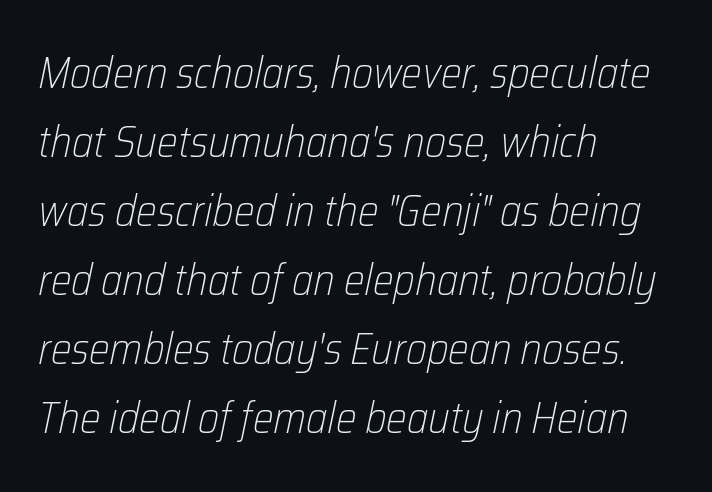
The image shows 44 px light, condensed type, italic (leaning right); set left-aligned, normal line spacing (1.57x), normal letter spacing, not underlined; low stroke contrast and a medium x-height.
